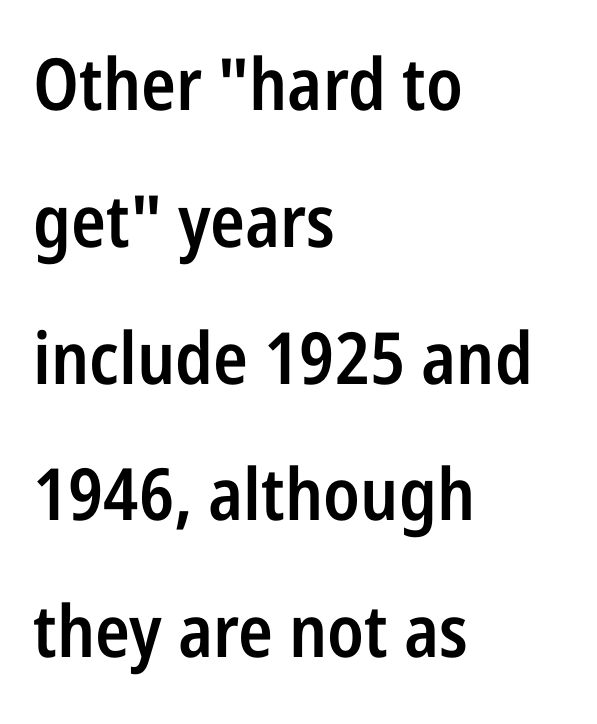
Quick note: interline space is abundant. Characters follow at the spacing the type designer built in. You could not count columns in this text — the font is proportionally spaced. Horizontally, the lines are justified to the leading edge only.
